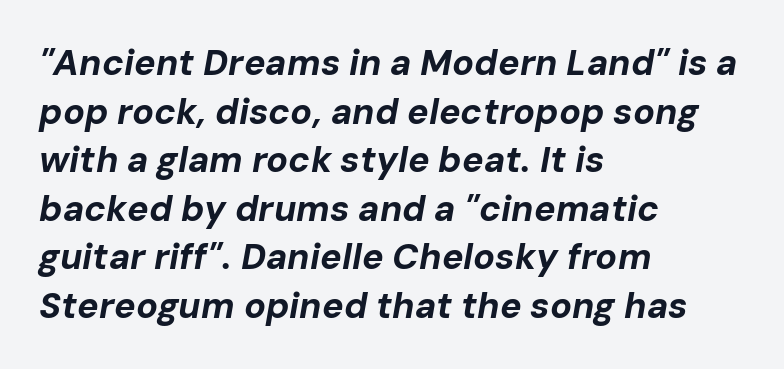
The image shows 36 px bold type, italic (leaning right); set left-aligned, normal line spacing (1.35x), normal letter spacing, not underlined; low stroke contrast and a medium x-height.
